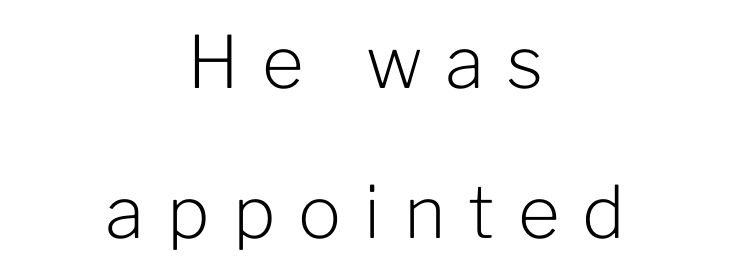
Q: Is the text bold? A: No.
Q: Is the text italic (slanted)? A: No, it is upright.
Q: Is the typeface a serif or a sans-serif typeface? A: Sans-serif.
Q: Is the text underlined? A: No.
Q: How is the paragraph aligned? A: Centered.
Q: Is the spacing between letters normal or unusually wide? A: Unusually wide.
Q: Is the spacing between lines tight, normal or loose? A: Loose.
Q: Width (condensed, normal, or wide)? A: Normal.
Q: Stroke contrast? A: Low.
Q: x-height? A: Medium.
Q: Monospaced? A: No.
